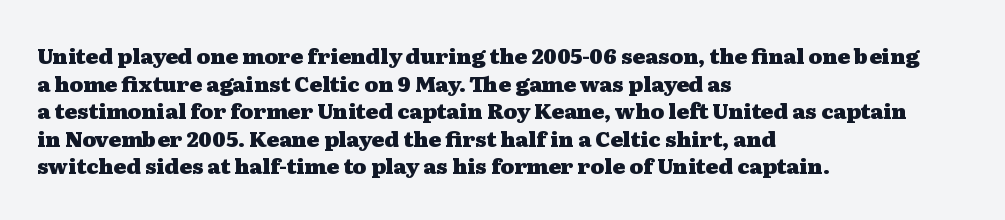
Normally led — the rows are evenly, conventionally spaced. Caption: standard tracking, unaltered. Check the space under the baseline: it is left empty. This sample is left-justified, so line endings fall wherever the words run out. These lines were composed using upright roman letters.
